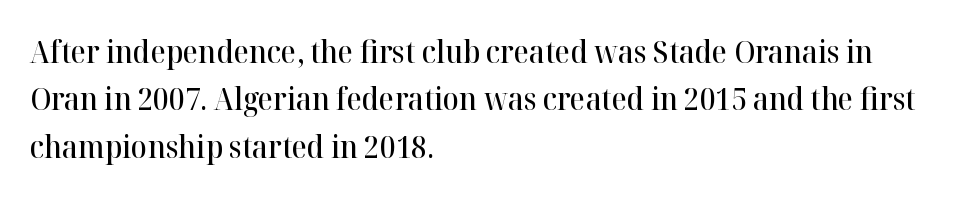
{"serif": "yes", "italic": "no", "bold": "semi", "weight": "semibold", "width": "normal", "stroke_contrast": "high", "x_height": "medium", "monospaced": "no", "underline": "no", "align": "left", "line_spacing": "normal", "line_spacing_ratio": 1.58, "letter_spacing": "normal", "letter_spacing_em": 0.0, "glyph_px": 30}
